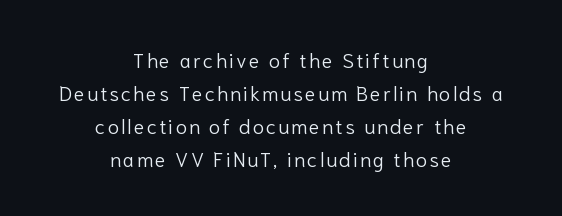
The image shows 20 px text type, upright; set centered, normal line spacing (1.65x), not underlined.
